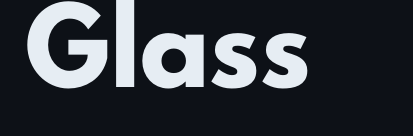
The image shows 68 px heavy sans-serif type, upright; set normal letter spacing, not underlined; low stroke contrast and a small x-height.
